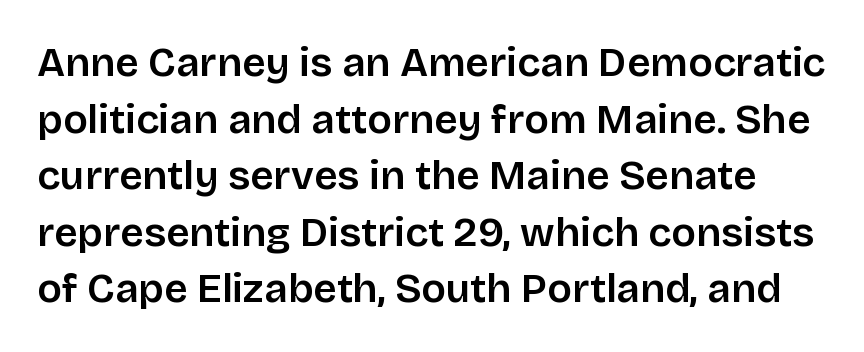
Any mark beneath the type? The region is blank. A normal amount of white space separates one row of letters from the next. Vertical strokes here are truly vertical. To sum up the face: it is a sans, with no serifs.
